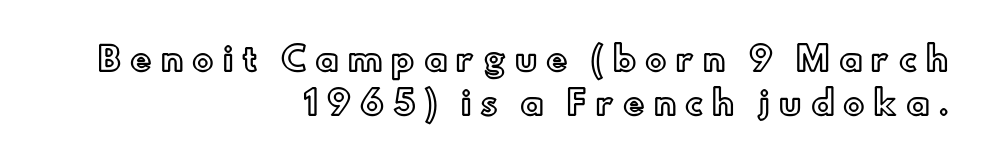
The image shows 32 px text type, upright; set right-aligned, normal line spacing (1.36x), unusually wide letter spacing (+0.28 em), not underlined; a small x-height.
